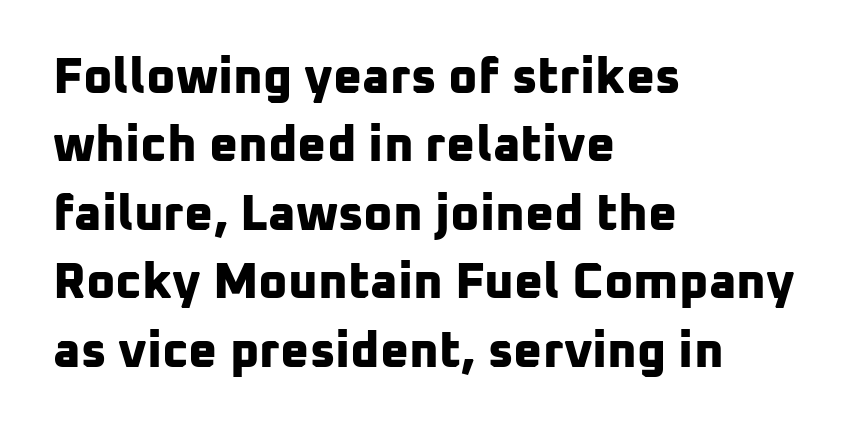
Tracking here is standard; glyphs follow each other at the usual distance. Leading: standard. Notice how the passage keeps a crisp vertical edge on the left only. The rendering uses natural spacing where letterforms have individual widths. Note: no serifs on the glyphs.
